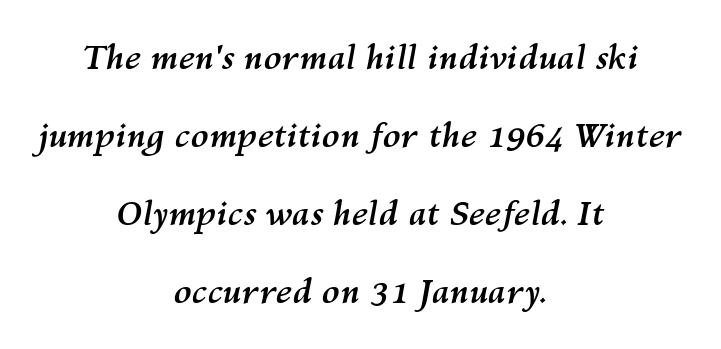
The image shows 33 px semibold type, italic (leaning right); set centered, loose line spacing (2.36x), normal letter spacing, not underlined; medium stroke contrast and a medium x-height.
